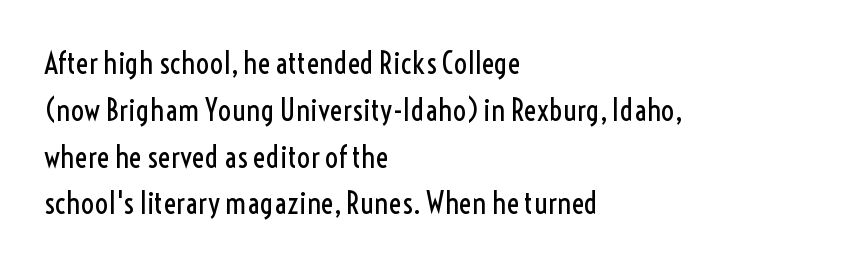
{"serif": "no", "italic": "no", "bold": "no", "weight": "regular", "width": "condensed", "x_height": "medium", "monospaced": "no", "underline": "no", "align": "left", "line_spacing": "normal", "line_spacing_ratio": 1.56, "letter_spacing": "normal", "letter_spacing_em": 0.0, "glyph_px": 30}
